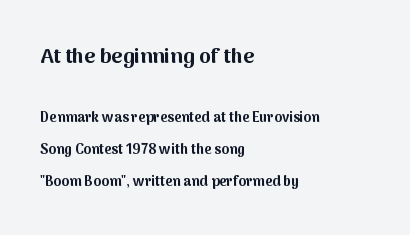
The image shows 21 px bold type, upright; set left-aligned, loose line spacing (2.32x), normal letter spacing, not underlined; the first (top) block is 1.5x larger.
